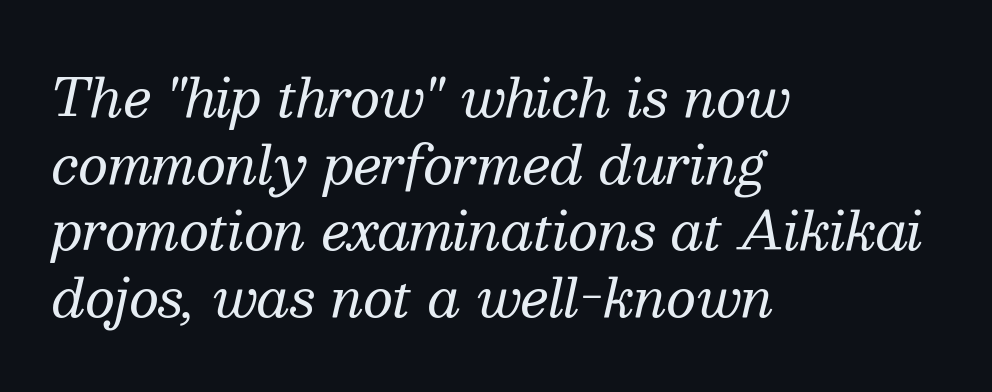
{"serif": "yes", "italic": "yes", "lean": "right", "slant_degrees": 13, "bold": "no", "weight": "regular", "width": "normal", "stroke_contrast": "medium", "x_height": "medium", "monospaced": "no", "underline": "no", "align": "left", "line_spacing": "normal", "line_spacing_ratio": 1.28, "letter_spacing": "normal", "letter_spacing_em": 0.0, "glyph_px": 52}
